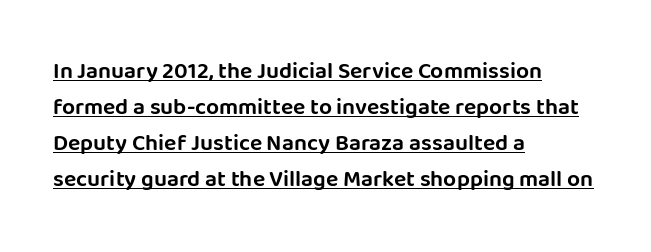
Q: Is the text italic (slanted)? A: No, it is upright.
Q: Is the text underlined? A: Yes.
Q: How is the paragraph aligned? A: Left-aligned.
Q: Is the spacing between letters normal or unusually wide? A: Normal.
Q: Is the spacing between lines tight, normal or loose? A: Normal.
